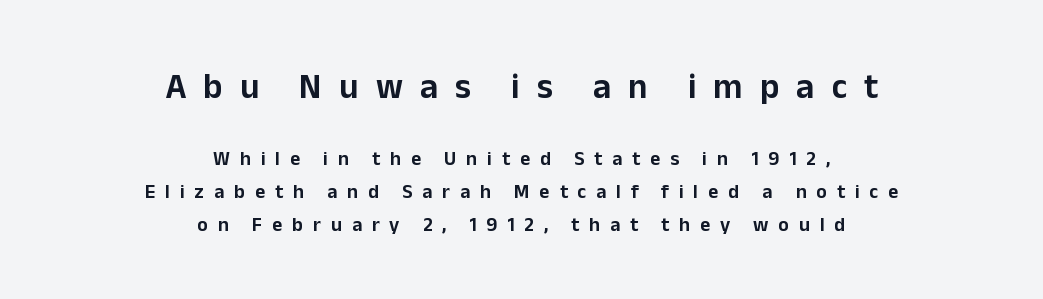
{"serif": "no", "italic": "no", "width": "normal", "stroke_contrast": "low", "x_height": "medium", "monospaced": "no", "underline": "no", "align": "center", "line_spacing": "normal", "line_spacing_ratio": 1.66, "letter_spacing": "wide", "letter_spacing_em": 0.49, "larger_block": "first", "size_ratio": 1.75, "glyph_px": 35}
